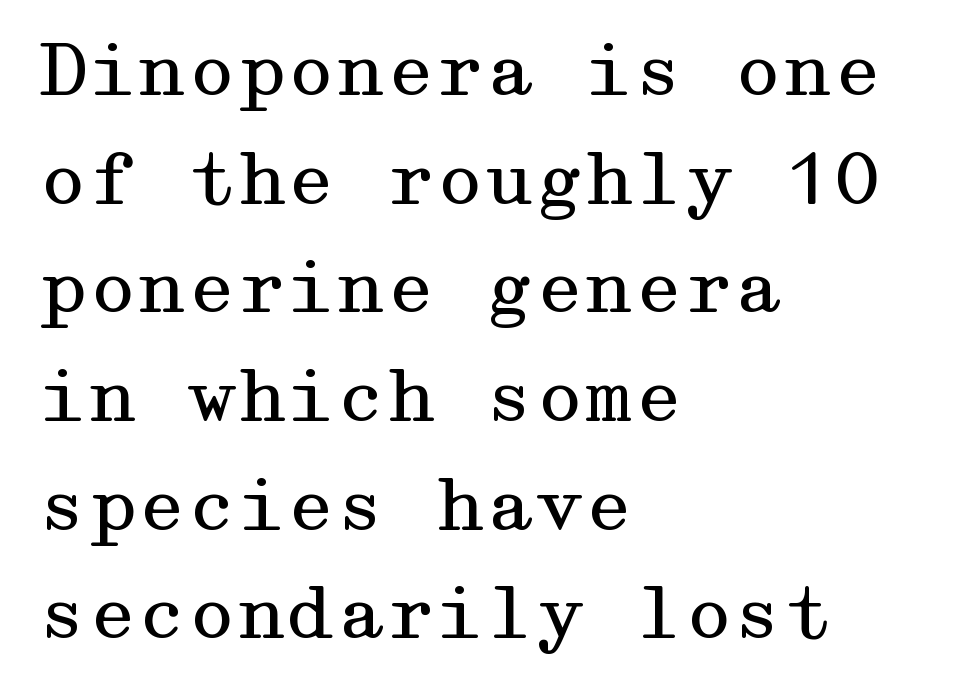
The image shows 71 px regular-weight, wide serif type, upright; set left-aligned, normal line spacing (1.53x), normal letter spacing, not underlined; medium stroke contrast and a medium x-height.
